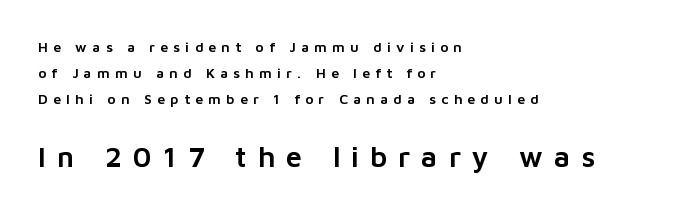
Q: Is the text italic (slanted)? A: No, it is upright.
Q: Is the typeface a serif or a sans-serif typeface? A: Sans-serif.
Q: Is the text underlined? A: No.
Q: How is the paragraph aligned? A: Left-aligned.
Q: Is the spacing between letters normal or unusually wide? A: Unusually wide.
Q: Which block of text is set in a larger size, the first (top) or the second (bottom)? A: The second (bottom) one.
Q: Width (condensed, normal, or wide)? A: Normal.
Q: Stroke contrast? A: Low.
Q: x-height? A: Medium.
Q: Monospaced? A: No.
